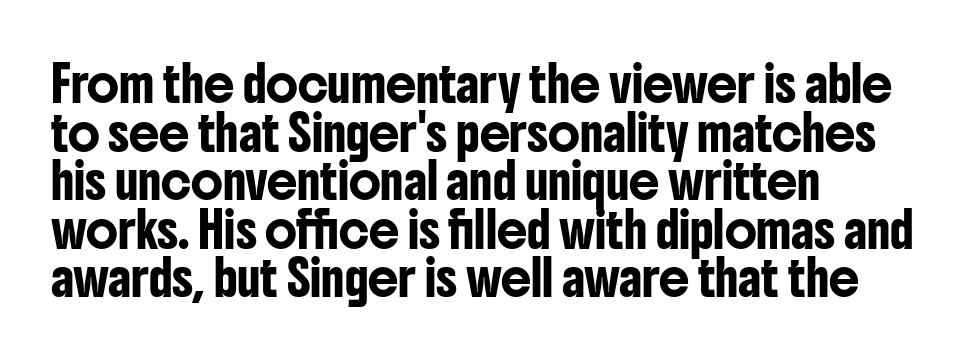
A clean baseline with only descenders dipping below it. There is no visible air inserted between adjacent glyphs. Horizontal alignment here is leftward, the default for most running prose. Proportional: the letters do not fall into vertical columns.
